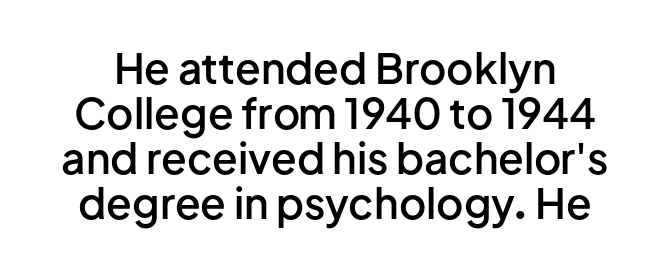
Q: Is the text bold? A: Semi-bold.
Q: Is the text italic (slanted)? A: No, it is upright.
Q: Is the typeface a serif or a sans-serif typeface? A: Sans-serif.
Q: Is the text underlined? A: No.
Q: Is the spacing between letters normal or unusually wide? A: Normal.
Q: Is the spacing between lines tight, normal or loose? A: Tight.
Q: Width (condensed, normal, or wide)? A: Normal.
Q: Stroke contrast? A: Low.
Q: x-height? A: Medium.
Q: Monospaced? A: No.
